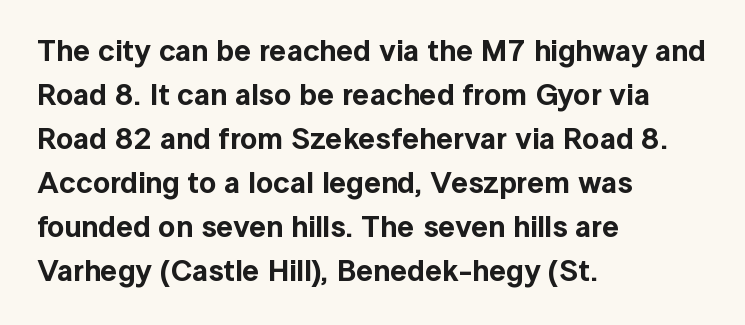
The lettering stays uniformly vertical, giving the passage a roman look. Does the leading feel generous? No, just average. The lines are quadded left. This sample has the flowing, uneven cadence of proportional lettering. The rendering keeps characters at their native spacing.
